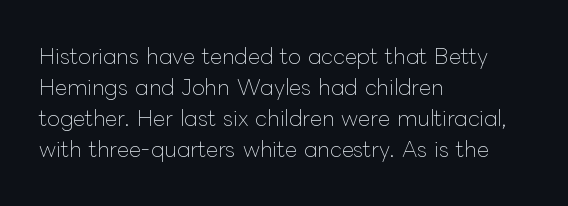
The image shows 21 px text type, upright; set left-aligned, normal line spacing (1.47x), normal letter spacing, not underlined.
